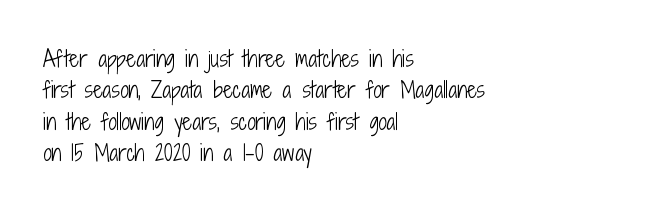
Each row of text sits above clean, open space. Italic? Not at all — the glyphs are vertical. Typeset ragged right — the left edge is the straight one. Each word holds together tightly as a unit, with standard inter-letter gaps. Interline gaps are of average width in this sample.
